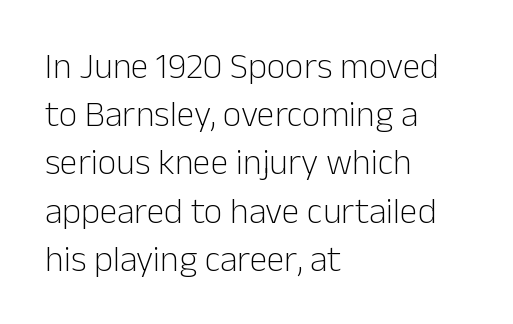
This is not heavy type; no bold has been used. No extra tracking has been applied to these lines. If you measured baseline to baseline, you'd find a middling distance. Does the lettering tilt? It doesn't — this is upright.
